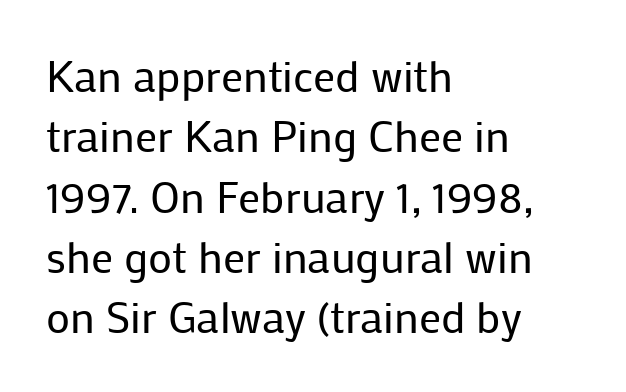
The foot of each line stays bare and open. Stem width sits at or under what a default text font uses. How would I describe the line gaps? Plain and ordinary. This sample uses a sans-serif face.
